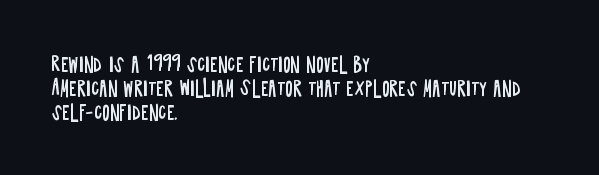
Tall strokes in this sample are plumb rather than angled. Decoration check: the copy has no underline. Words appear dense and cohesive because spacing is normal. The typesetter chose a ragged-right arrangement here.
